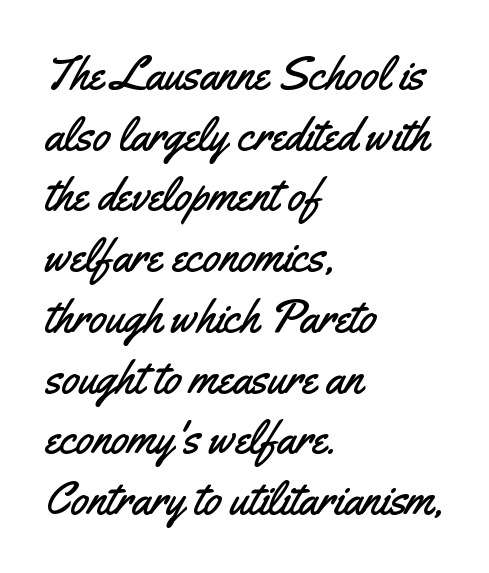
Q: Is the text italic (slanted)? A: Yes.
Q: Is the typeface a serif or a sans-serif typeface? A: Sans-serif.
Q: Is the text underlined? A: No.
Q: How is the paragraph aligned? A: Left-aligned.
Q: Is the spacing between letters normal or unusually wide? A: Normal.
Q: Is the spacing between lines tight, normal or loose? A: Normal.
Q: Width (condensed, normal, or wide)? A: Condensed.
Q: Stroke contrast? A: Medium.
Q: x-height? A: Small.
Q: Monospaced? A: No.
